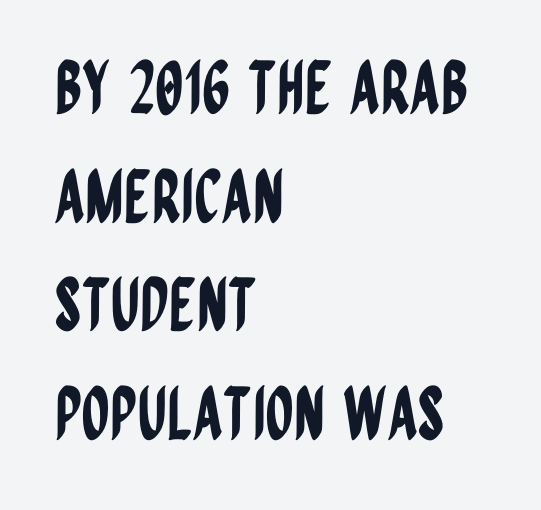
{"serif": "no", "italic": "no", "width": "condensed", "stroke_contrast": "low", "x_height": "large", "monospaced": "no", "underline": "no", "align": "left", "line_spacing": "normal", "line_spacing_ratio": 1.51, "letter_spacing": "normal", "letter_spacing_em": 0.0, "glyph_px": 72}
